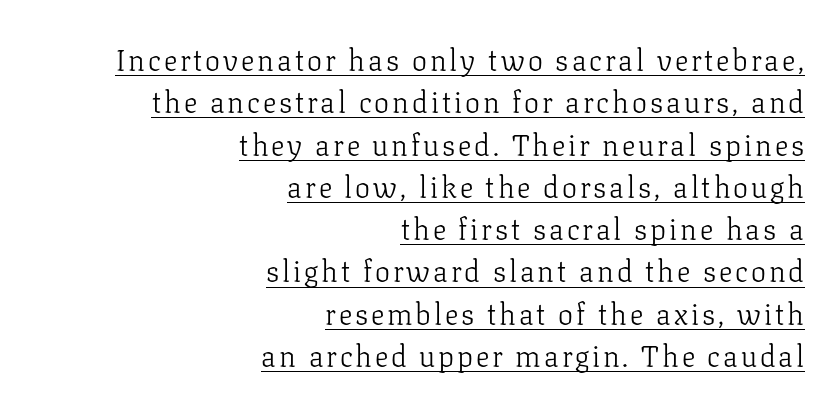
The image shows 30 px light serif type, upright; set right-aligned, normal line spacing (1.41x), underlined; low stroke contrast and a medium x-height.
